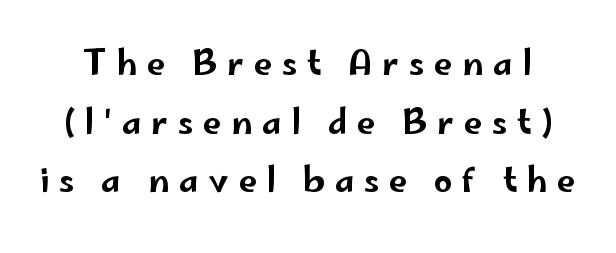
The image shows 33 px wide sans-serif type, upright; set line spacing 1.78x, unusually wide letter spacing (+0.29 em), not underlined; low stroke contrast and a small x-height.
